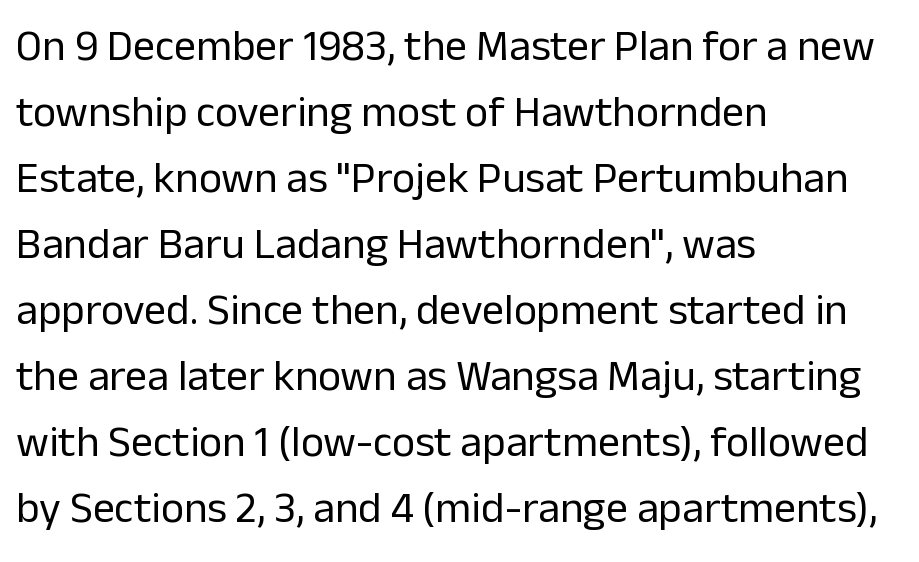
Q: Is the text bold? A: No.
Q: Is the text italic (slanted)? A: No, it is upright.
Q: Is the typeface a serif or a sans-serif typeface? A: Sans-serif.
Q: Is the text underlined? A: No.
Q: How is the paragraph aligned? A: Left-aligned.
Q: Is the spacing between letters normal or unusually wide? A: Normal.
Q: Is the spacing between lines tight, normal or loose? A: Normal.
Q: Width (condensed, normal, or wide)? A: Normal.
Q: Stroke contrast? A: Low.
Q: x-height? A: Medium.
Q: Monospaced? A: No.
